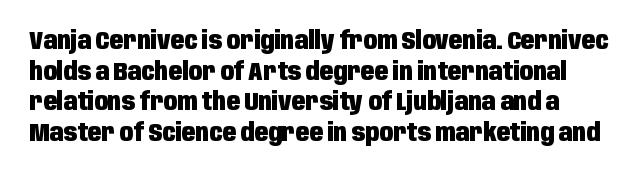
The image shows 25 px bold type, upright; set line spacing 1.23x, normal letter spacing, not underlined.
